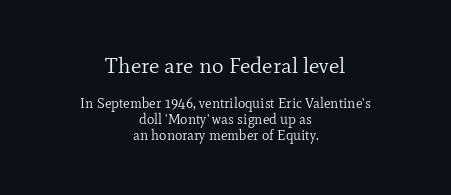
The image shows 22 px text type, upright; set centered, tight line spacing (1.14x), normal letter spacing, not underlined; the first (top) block is 1.57x larger.
